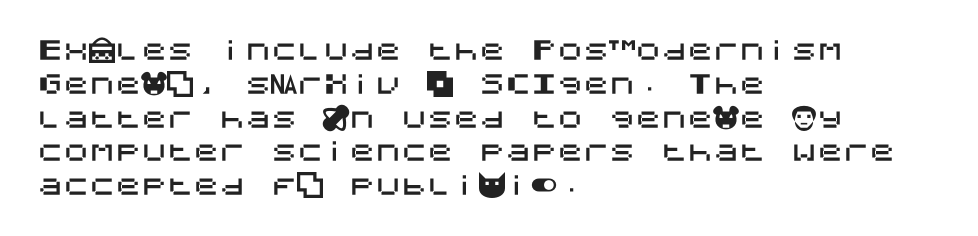
The image shows 26 px text type, upright; set left-aligned, normal line spacing (1.3x), normal letter spacing, not underlined.
